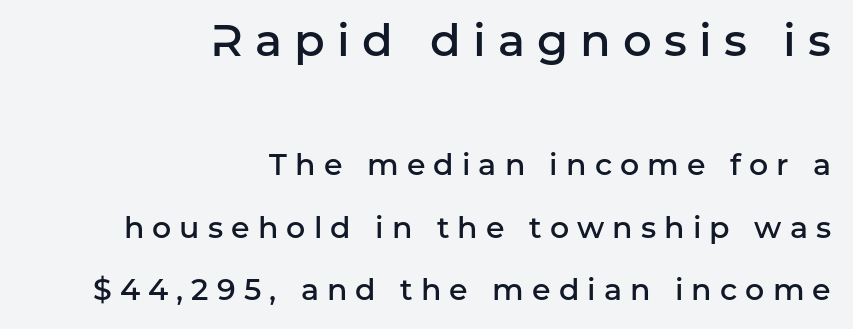
The image shows 45 px semibold sans-serif type, upright; set right-aligned, loose line spacing (2.09x), unusually wide letter spacing (+0.27 em), not underlined; the first (top) block is 1.5x larger; low stroke contrast and a medium x-height.
